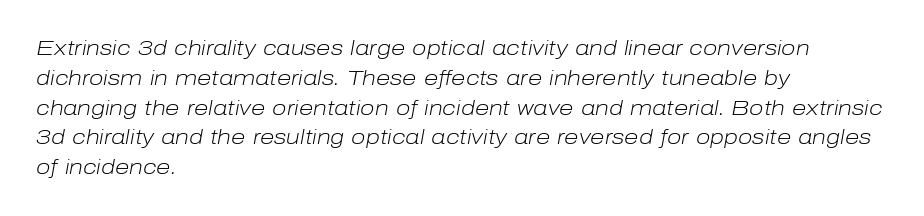
Q: Is the text bold? A: No.
Q: Is the text italic (slanted)? A: Yes, it leans right by about 10 degrees.
Q: Is the text underlined? A: No.
Q: How is the paragraph aligned? A: Left-aligned.
Q: Is the spacing between letters normal or unusually wide? A: Normal.
Q: Is the spacing between lines tight, normal or loose? A: Normal.
